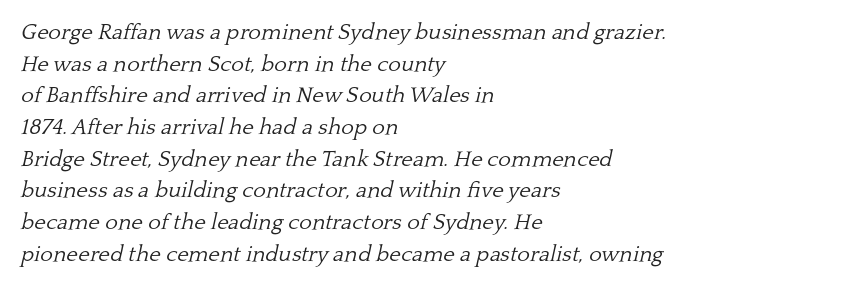
The image shows 22 px text type, italic (leaning right); set left-aligned, normal line spacing (1.44x), normal letter spacing, not underlined.
